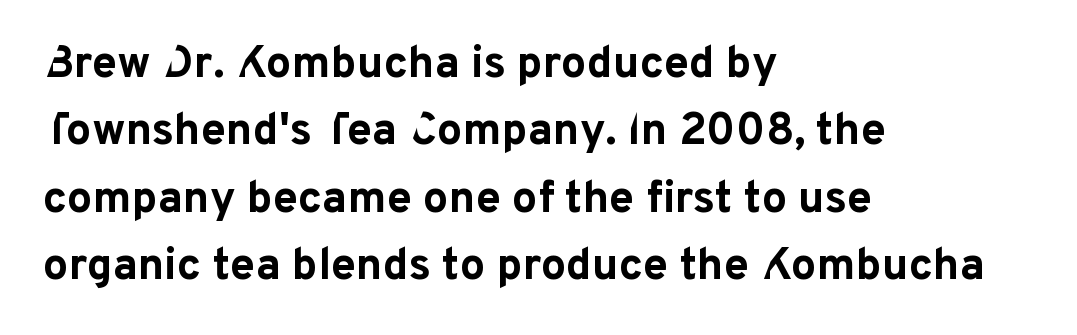
{"serif": "no", "italic": "no", "bold": "yes", "weight": "bold", "width": "normal", "stroke_contrast": "low", "x_height": "medium", "monospaced": "no", "underline": "no", "align": "left", "line_spacing": "normal", "line_spacing_ratio": 1.5, "letter_spacing": "normal", "letter_spacing_em": 0.0, "glyph_px": 45}
